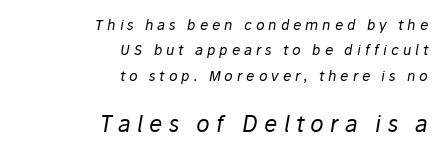
{"italic": "yes", "lean": "right", "slant_degrees": 10, "bold": "no", "underline": "no", "align": "right", "line_spacing_ratio": 1.81, "letter_spacing": "wide", "letter_spacing_em": 0.28, "larger_block": "second", "size_ratio": 1.57, "glyph_px": 22}
